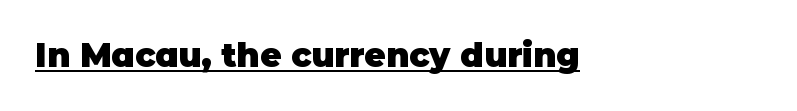
Letter spacing: default. The paragraph shown leans on its left margin. As a designer I'd log this as weight 700, bold. I'd call this a sans setting — the letters go barefoot.
